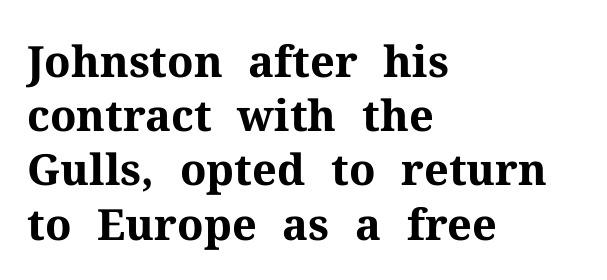
The image shows 43 px bold serif type, upright; set left-aligned, normal line spacing (1.26x), normal letter spacing, not underlined; medium stroke contrast and a medium x-height.
